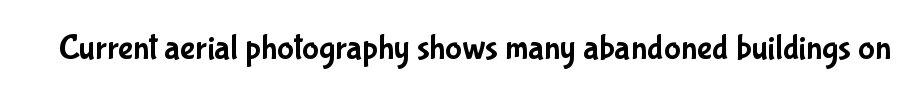
Q: Is the text italic (slanted)? A: No, it is upright.
Q: Is the typeface a serif or a sans-serif typeface? A: Sans-serif.
Q: Is the text underlined? A: No.
Q: Is the spacing between letters normal or unusually wide? A: Normal.
Q: Width (condensed, normal, or wide)? A: Condensed.
Q: Stroke contrast? A: Low.
Q: x-height? A: Medium.
Q: Monospaced? A: No.
